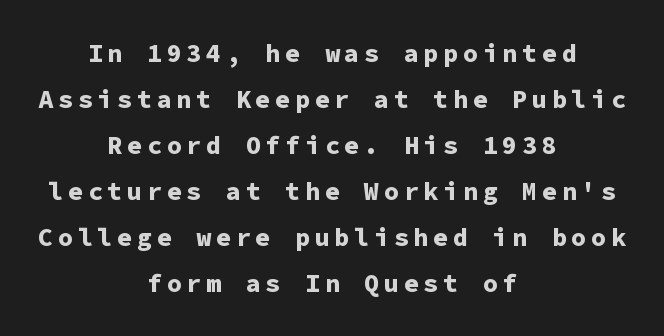
Pretty heavy lettering here — definitely bold. Horizontal alignment here is central, giving a formal, balanced look. The letters stand upright; this is a roman face. Lines of text with bare space underneath.
